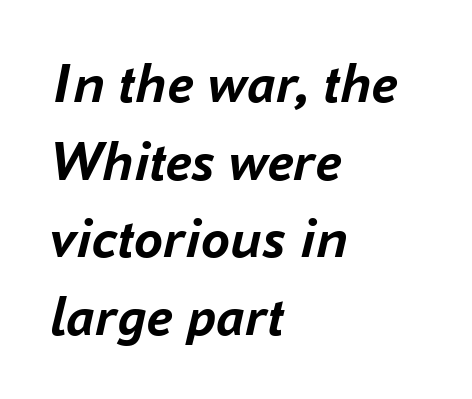
Inter-character spacing is left at the font's built-in metrics. Line starts are locked; line ends wander. Emphasis by weight is at full strength: bold. The space beneath each line is pristine and unruled. Looks like regular typesetting: each glyph gets only the width it needs. Looking at the ascenders, they clearly lean.
